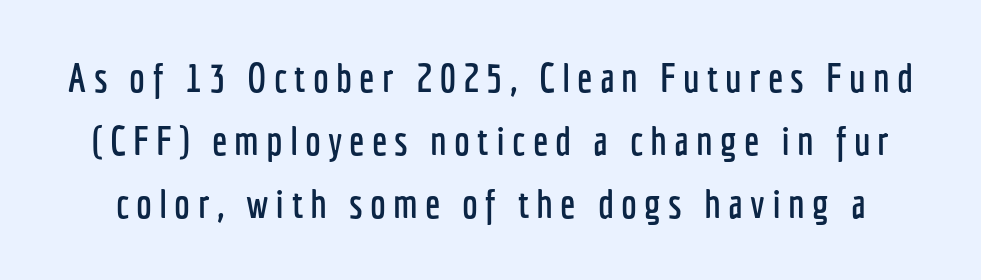
The image shows 40 px condensed sans-serif type, upright; set normal line spacing (1.57x), not underlined; low stroke contrast and a medium x-height.
